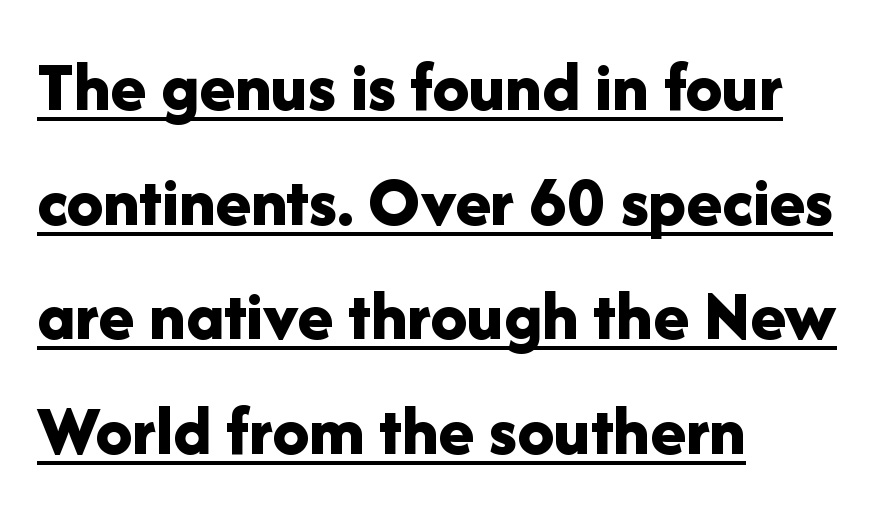
Q: Is the text bold? A: Yes.
Q: Is the text italic (slanted)? A: No, it is upright.
Q: Is the typeface a serif or a sans-serif typeface? A: Sans-serif.
Q: Is the text underlined? A: Yes.
Q: How is the paragraph aligned? A: Left-aligned.
Q: Is the spacing between letters normal or unusually wide? A: Normal.
Q: Is the spacing between lines tight, normal or loose? A: Normal.
Q: Width (condensed, normal, or wide)? A: Normal.
Q: Stroke contrast? A: Low.
Q: x-height? A: Medium.
Q: Monospaced? A: No.
